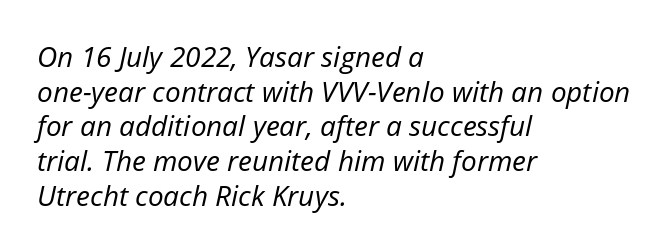
{"italic": "yes", "lean": "right", "slant_degrees": 12, "bold": "no", "weight": "regular", "width": "normal", "stroke_contrast": "low", "x_height": "medium", "monospaced": "no", "underline": "no", "align": "left", "line_spacing_ratio": 1.24, "letter_spacing": "normal", "letter_spacing_em": 0.0, "glyph_px": 28}
